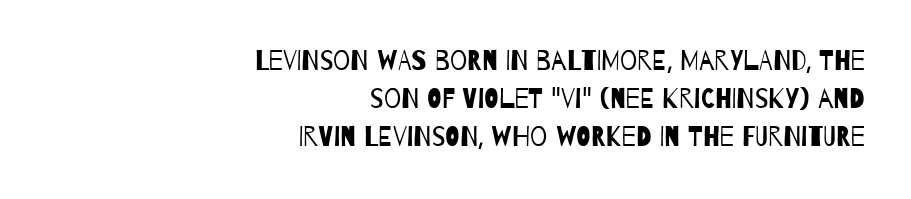
The rendering keeps characters at their native spacing. Underline: absent. Casual observation: everything's shoved over to the right. One glance says typical: line gaps are just what's usual. No extra ink here — the face is not bold.
